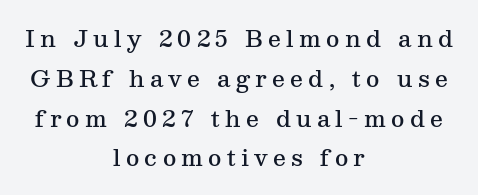
Q: Is the text bold? A: Semi-bold.
Q: Is the text italic (slanted)? A: No, it is upright.
Q: Is the text underlined? A: No.
Q: How is the paragraph aligned? A: Centered.
Q: Is the spacing between letters normal or unusually wide? A: Unusually wide.
